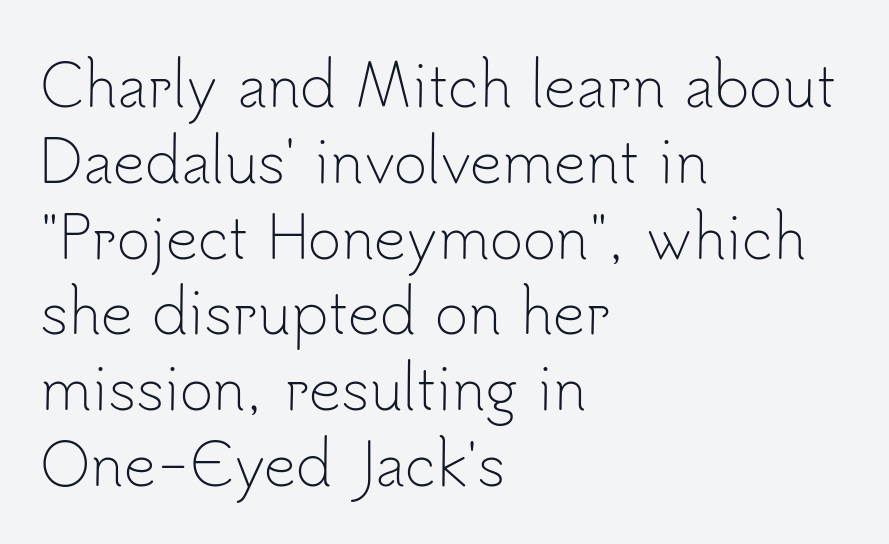
The image shows 57 px light sans-serif type, upright; set left-aligned, normal line spacing (1.33x), normal letter spacing, not underlined; low stroke contrast and a small x-height.
